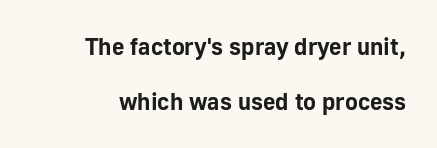
The image shows 24 px bold type, upright; set loose line spacing (2.3x), normal letter spacing, not underlined.
